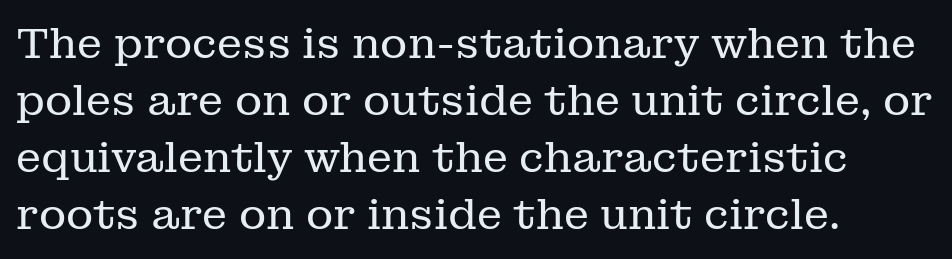
The image shows 42 px regular-weight serif type, upright; set left-aligned, normal line spacing (1.36x), normal letter spacing, not underlined; low stroke contrast and a medium x-height.
